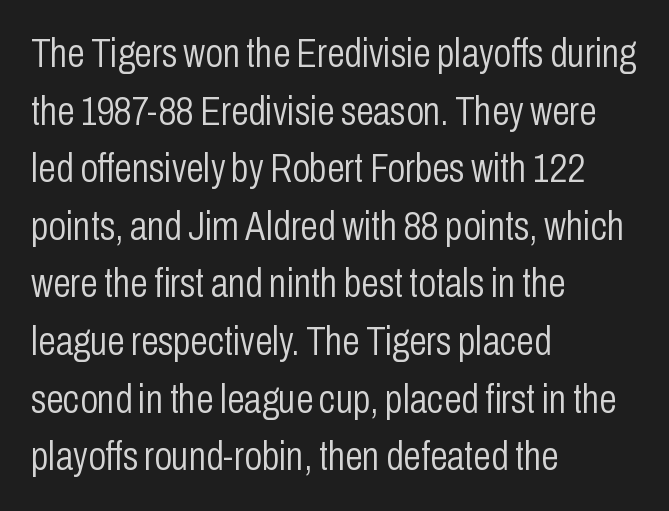
The image shows 40 px light, condensed sans-serif type, upright; set left-aligned, normal line spacing (1.44x), normal letter spacing, not underlined; low stroke contrast and a medium x-height.
